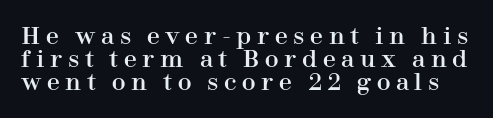
{"italic": "no", "underline": "no", "line_spacing": "tight", "line_spacing_ratio": 0.99, "letter_spacing": "wide", "letter_spacing_em": 0.25, "glyph_px": 23}
